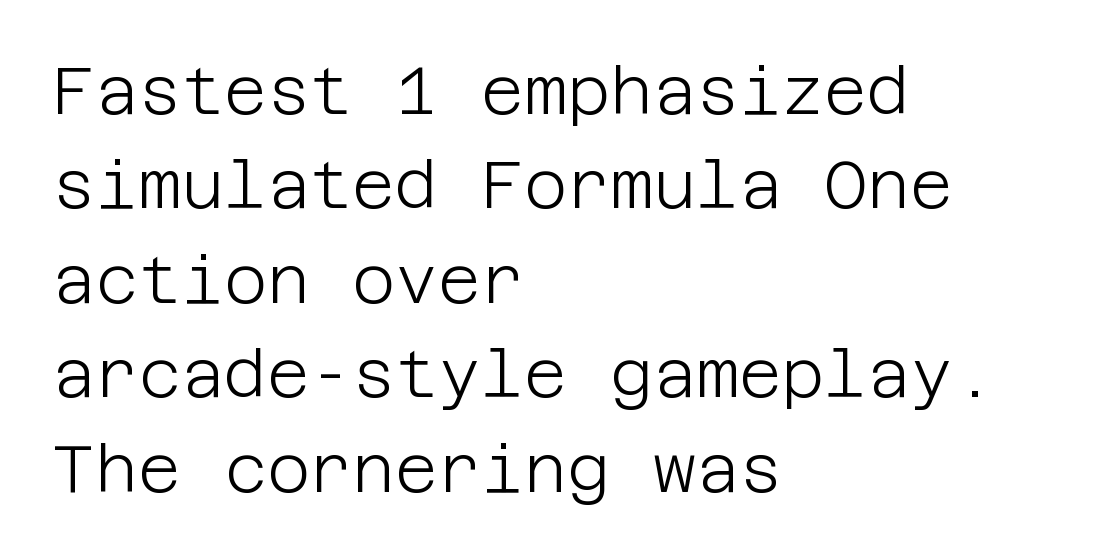
Q: Is the text bold? A: No.
Q: Is the text italic (slanted)? A: No, it is upright.
Q: Is the typeface a serif or a sans-serif typeface? A: Sans-serif.
Q: Is the text underlined? A: No.
Q: How is the paragraph aligned? A: Left-aligned.
Q: Is the spacing between letters normal or unusually wide? A: Normal.
Q: Is the spacing between lines tight, normal or loose? A: Normal.
Q: Width (condensed, normal, or wide)? A: Normal.
Q: Stroke contrast? A: Low.
Q: x-height? A: Large.
